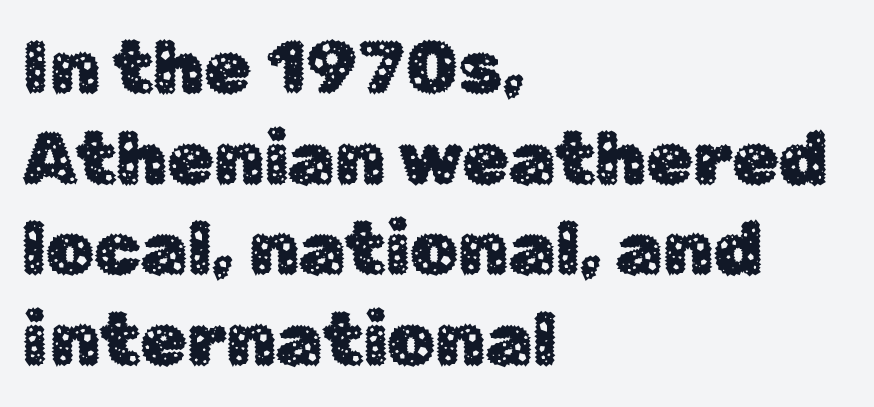
Is there any slant? The stems are plumb. Varying glyph widths throughout — classic text-font behaviour. The strip under each line holds only bare page. One-word summary of the alignment: left. Examine the stroke ends and you'll find no serifs. In terms of letterspacing, this is plain default setting.
